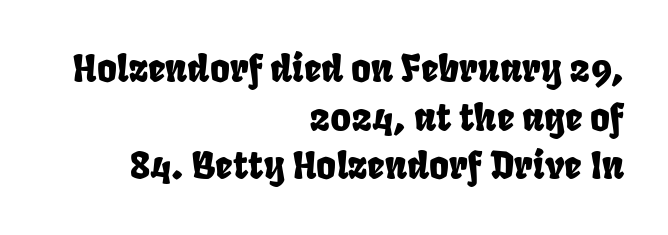
{"serif": "no", "width": "condensed", "stroke_contrast": "low", "x_height": "large", "monospaced": "no", "underline": "no", "align": "right", "line_spacing": "normal", "line_spacing_ratio": 1.28, "letter_spacing": "normal", "letter_spacing_em": 0.0, "glyph_px": 38}
